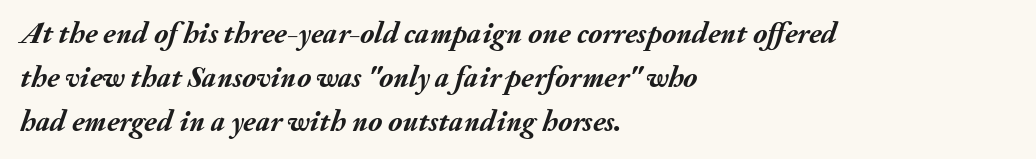
The image shows 30 px semibold type, italic (leaning right); set left-aligned, normal line spacing (1.46x), normal letter spacing, not underlined; medium stroke contrast and a small x-height.
